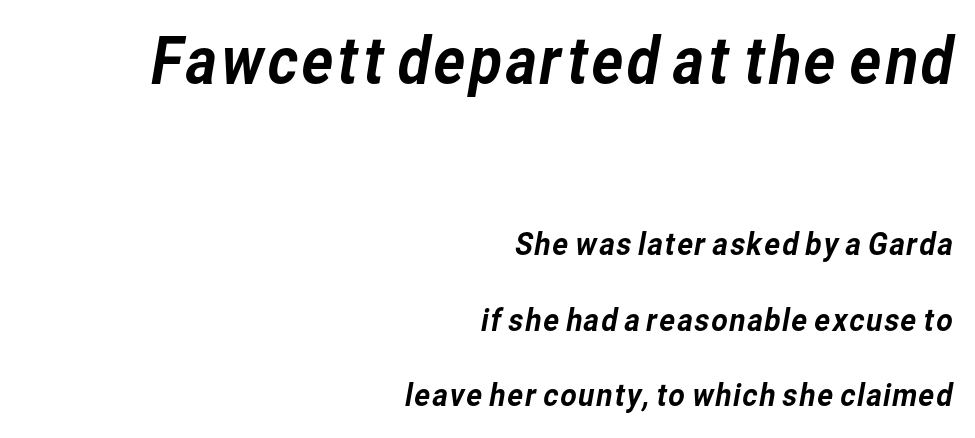
Q: Is the typeface a serif or a sans-serif typeface? A: Sans-serif.
Q: Is the text underlined? A: No.
Q: How is the paragraph aligned? A: Right-aligned.
Q: Is the spacing between letters normal or unusually wide? A: Normal.
Q: Is the spacing between lines tight, normal or loose? A: Loose.
Q: Which block of text is set in a larger size, the first (top) or the second (bottom)? A: The first (top) one.
Q: Width (condensed, normal, or wide)? A: Normal.
Q: Stroke contrast? A: Low.
Q: x-height? A: Medium.
Q: Monospaced? A: No.
